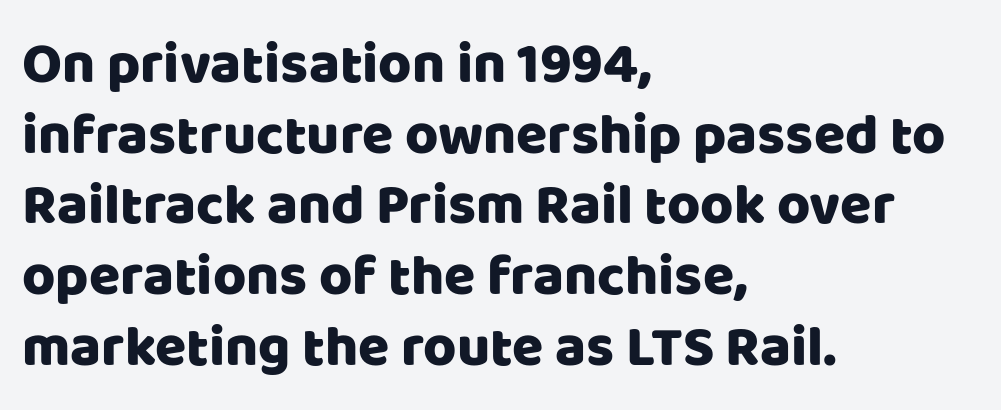
{"serif": "no", "italic": "no", "width": "normal", "stroke_contrast": "low", "x_height": "large", "monospaced": "no", "underline": "no", "align": "left", "line_spacing_ratio": 1.24, "letter_spacing": "normal", "letter_spacing_em": 0.0, "glyph_px": 57}
